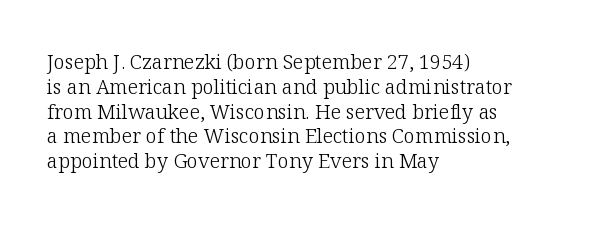
{"italic": "no", "bold": "no", "underline": "no", "align": "left", "line_spacing_ratio": 1.24, "letter_spacing": "normal", "letter_spacing_em": 0.0, "glyph_px": 20}
